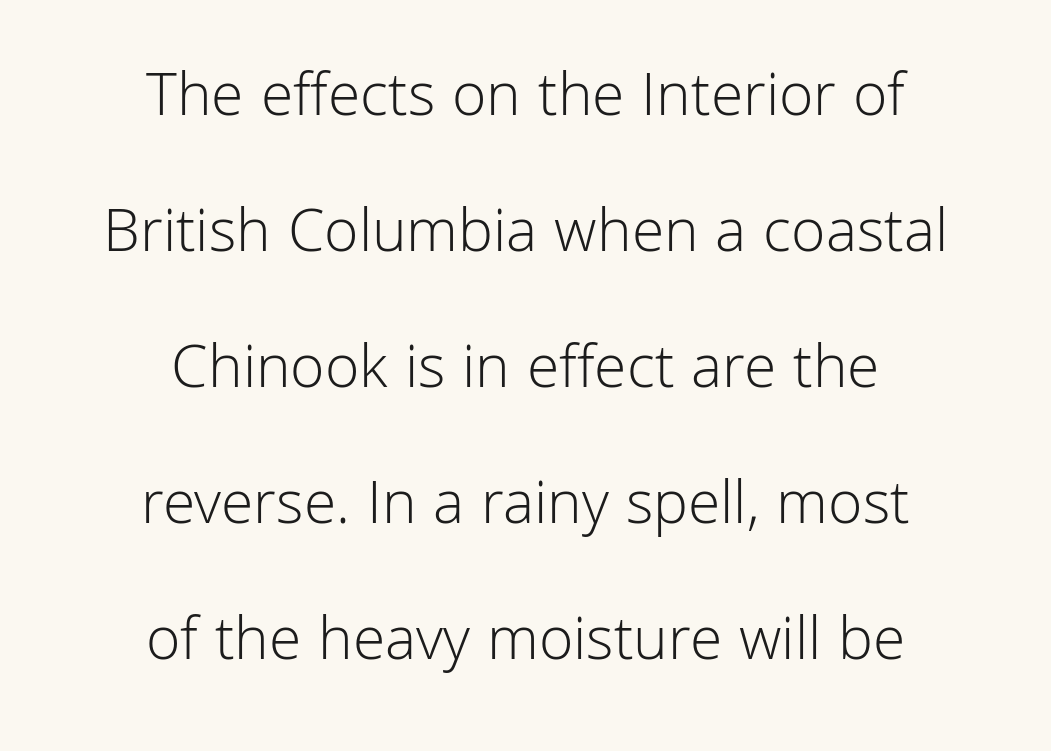
The image shows 63 px light sans-serif type, upright; set centered, loose line spacing (2.16x), normal letter spacing, not underlined; low stroke contrast and a medium x-height.
